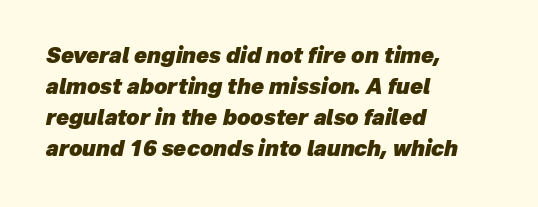
{"italic": "yes", "lean": "right", "slant_degrees": 12, "bold": "yes", "underline": "no", "align": "left", "line_spacing": "normal", "line_spacing_ratio": 1.47, "letter_spacing": "normal", "letter_spacing_em": 0.0, "glyph_px": 21}
